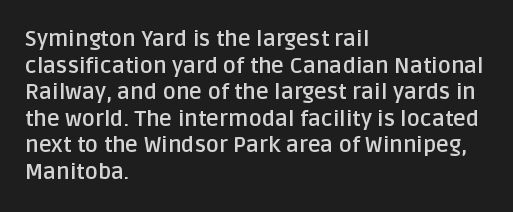
{"italic": "no", "bold": "yes", "underline": "no", "align": "left", "line_spacing_ratio": 1.21, "letter_spacing": "normal", "letter_spacing_em": 0.0, "glyph_px": 22}
